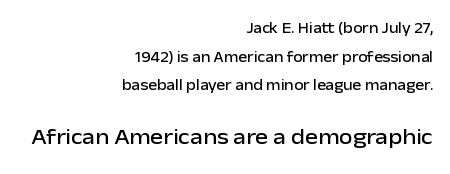
The image shows 22 px text type, upright; set right-aligned, loose line spacing (1.91x), normal letter spacing, not underlined; the second (bottom) block is 1.47x larger.
